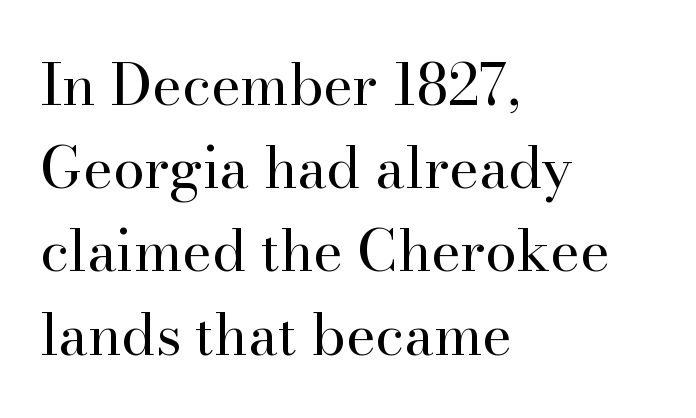
{"serif": "yes", "italic": "no", "bold": "no", "weight": "regular", "width": "normal", "stroke_contrast": "high", "x_height": "small", "monospaced": "no", "underline": "no", "align": "left", "line_spacing": "normal", "line_spacing_ratio": 1.46, "letter_spacing": "normal", "letter_spacing_em": 0.0, "glyph_px": 57}
